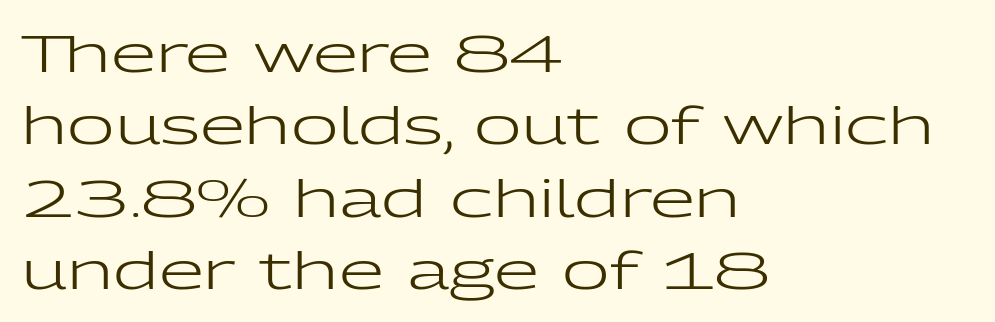
Q: Is the text bold? A: No.
Q: Is the text italic (slanted)? A: No, it is upright.
Q: Is the typeface a serif or a sans-serif typeface? A: Sans-serif.
Q: Is the text underlined? A: No.
Q: How is the paragraph aligned? A: Left-aligned.
Q: Is the spacing between letters normal or unusually wide? A: Normal.
Q: Is the spacing between lines tight, normal or loose? A: Normal.
Q: Width (condensed, normal, or wide)? A: Wide.
Q: Stroke contrast? A: Low.
Q: x-height? A: Medium.
Q: Monospaced? A: No.
